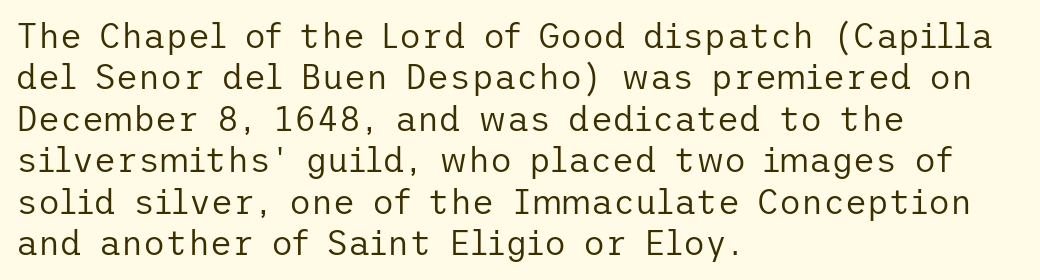
Q: Is the text bold? A: No.
Q: Is the text italic (slanted)? A: No, it is upright.
Q: Is the typeface a serif or a sans-serif typeface? A: Sans-serif.
Q: Is the text underlined? A: No.
Q: How is the paragraph aligned? A: Left-aligned.
Q: Is the spacing between letters normal or unusually wide? A: Normal.
Q: Width (condensed, normal, or wide)? A: Normal.
Q: Stroke contrast? A: Low.
Q: x-height? A: Medium.
